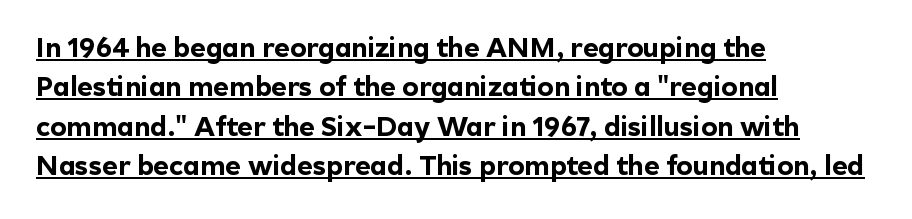
The image shows 27 px bold type, upright; set left-aligned, normal line spacing (1.46x), normal letter spacing, underlined.
